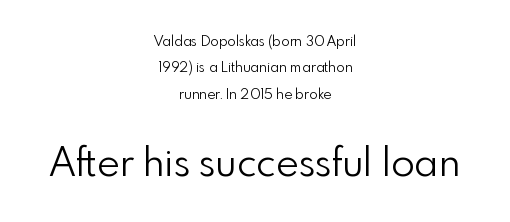
Q: Is the text bold? A: No.
Q: Is the text italic (slanted)? A: No, it is upright.
Q: Is the typeface a serif or a sans-serif typeface? A: Sans-serif.
Q: Is the text underlined? A: No.
Q: How is the paragraph aligned? A: Centered.
Q: Is the spacing between letters normal or unusually wide? A: Normal.
Q: Which block of text is set in a larger size, the first (top) or the second (bottom)? A: The second (bottom) one.
Q: Width (condensed, normal, or wide)? A: Normal.
Q: Stroke contrast? A: Low.
Q: x-height? A: Small.
Q: Monospaced? A: No.
